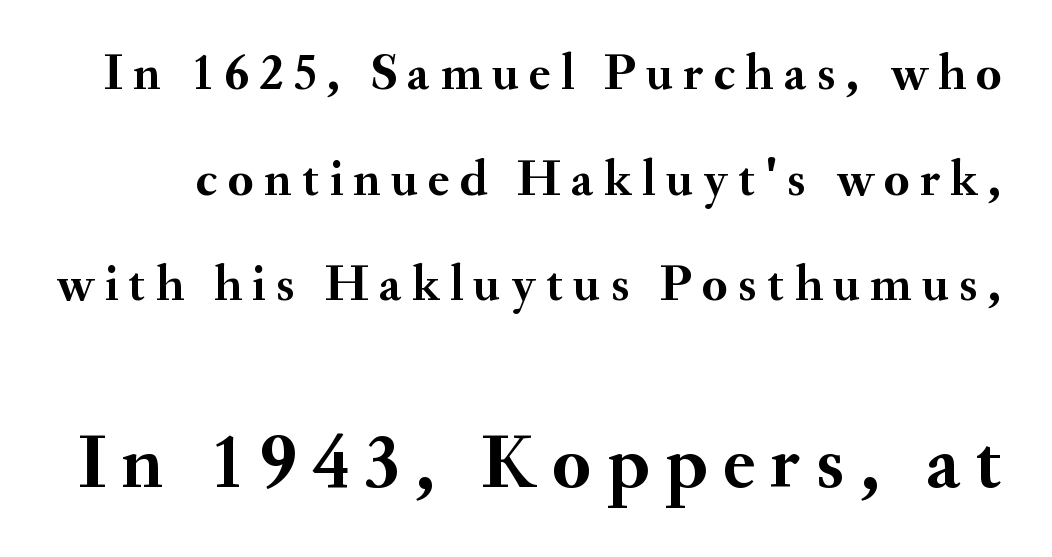
Summary of weight: heavy, a full bold. Designer's note — italics off, roman on. Quick note: interline space is abundant. Descenders hang freely into open space. A student would notice the bottom passage is typeset larger than what precedes it.
